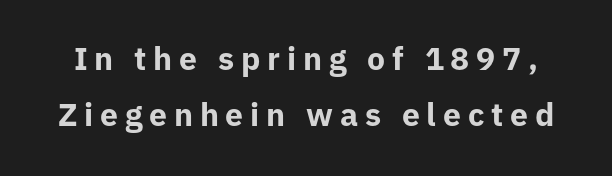
Q: Is the text bold? A: Yes.
Q: Is the text italic (slanted)? A: No, it is upright.
Q: Is the typeface a serif or a sans-serif typeface? A: Sans-serif.
Q: Is the text underlined? A: No.
Q: Is the spacing between letters normal or unusually wide? A: Unusually wide.
Q: Width (condensed, normal, or wide)? A: Normal.
Q: Stroke contrast? A: Low.
Q: x-height? A: Medium.
Q: Monospaced? A: No.
